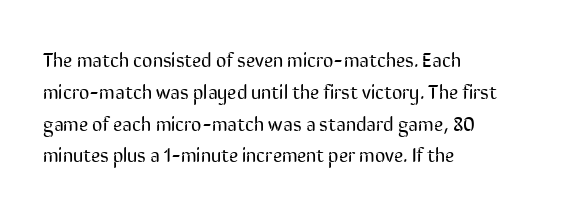
This is not heavy type; no bold has been used. Tracking here is standard; glyphs follow each other at the usual distance. Horizontal bands of white between lines are of average thickness. Underlining? Definitely not there. A student would call this left alignment; a typographer would say flush left, rag right.
